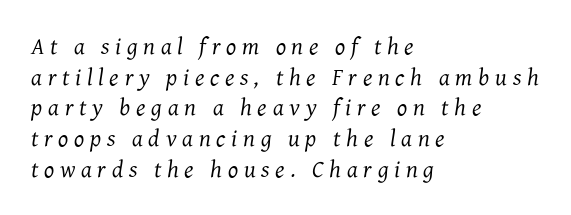
The image shows 24 px text type, italic (leaning right); set left-aligned, normal line spacing (1.28x), unusually wide letter spacing (+0.24 em), not underlined.
